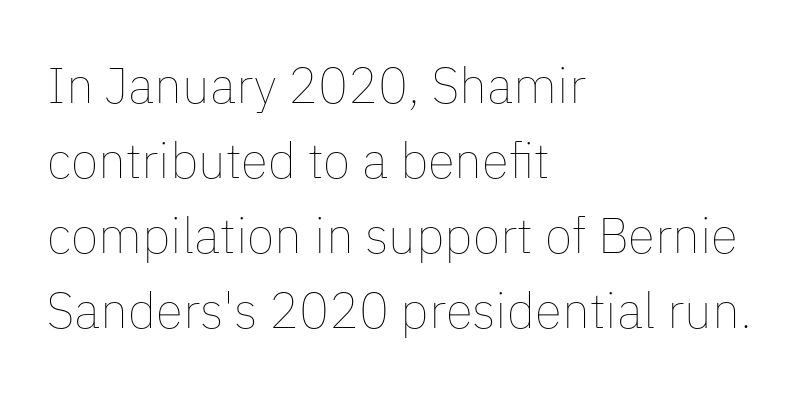
The rendering uses a moderate line-height, typical for paragraphs. This sample has the flowing, uneven cadence of proportional lettering. Style check: upright. The typesetter chose a ragged-right arrangement here. Each stroke keeps to a modest, everyday thickness or less. Only glyphs here, with clear space below each row.
